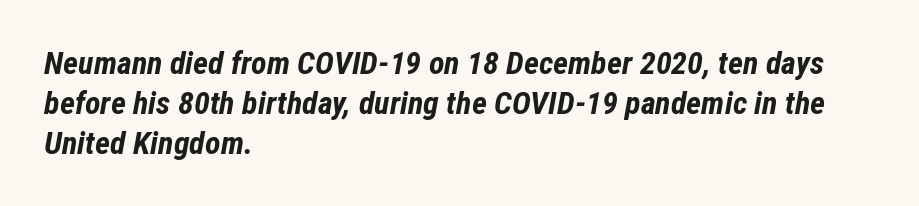
Q: Is the text bold? A: Yes.
Q: Is the text italic (slanted)? A: Yes, it leans right by about 12 degrees.
Q: Is the text underlined? A: No.
Q: How is the paragraph aligned? A: Left-aligned.
Q: Is the spacing between letters normal or unusually wide? A: Normal.
Q: Is the spacing between lines tight, normal or loose? A: Normal.
Q: Width (condensed, normal, or wide)? A: Condensed.
Q: Stroke contrast? A: Low.
Q: x-height? A: Medium.
Q: Monospaced? A: No.
